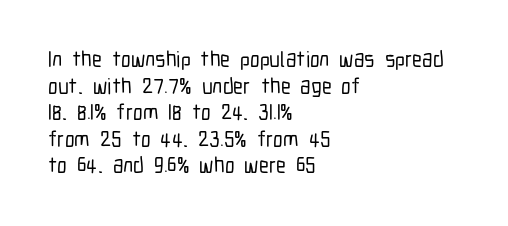
The image shows 22 px text type, upright; set left-aligned, line spacing 1.21x, normal letter spacing, not underlined.
